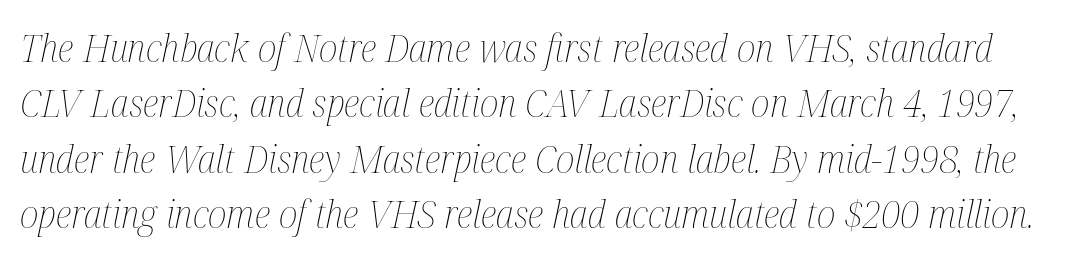
{"italic": "yes", "lean": "right", "slant_degrees": 12, "bold": "no", "weight": "thin", "width": "condensed", "stroke_contrast": "medium", "x_height": "medium", "monospaced": "no", "underline": "no", "line_spacing": "normal", "line_spacing_ratio": 1.42, "letter_spacing": "normal", "letter_spacing_em": 0.0, "glyph_px": 39}
